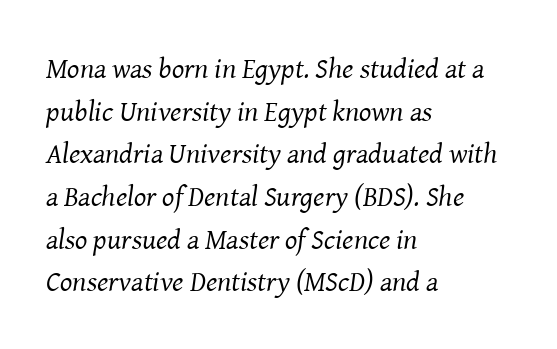
In terms of letterspacing, this is plain default setting. Descender tails drop into unmarked territory. The axis of the letterforms is tilted away from vertical. A typesetter would call this proportional, since set widths differ per character. The space between consecutive lines is moderate.
